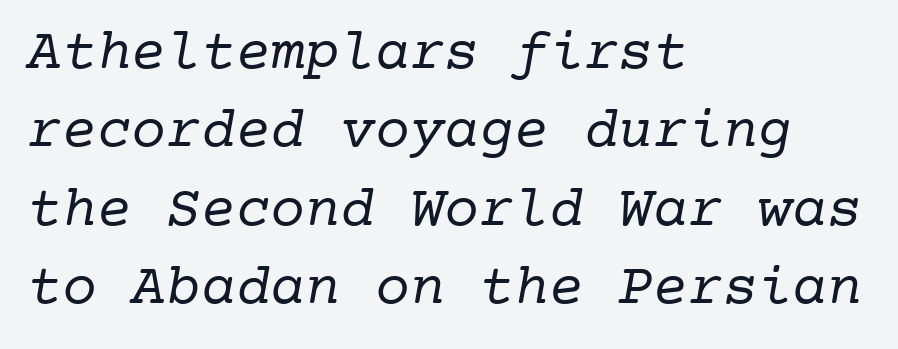
Q: Is the text bold? A: No.
Q: Is the typeface a serif or a sans-serif typeface? A: Serif.
Q: Is the text underlined? A: No.
Q: How is the paragraph aligned? A: Left-aligned.
Q: Is the spacing between letters normal or unusually wide? A: Normal.
Q: Is the spacing between lines tight, normal or loose? A: Normal.
Q: Width (condensed, normal, or wide)? A: Normal.
Q: Stroke contrast? A: Low.
Q: x-height? A: Medium.
Q: Monospaced? A: Yes.
